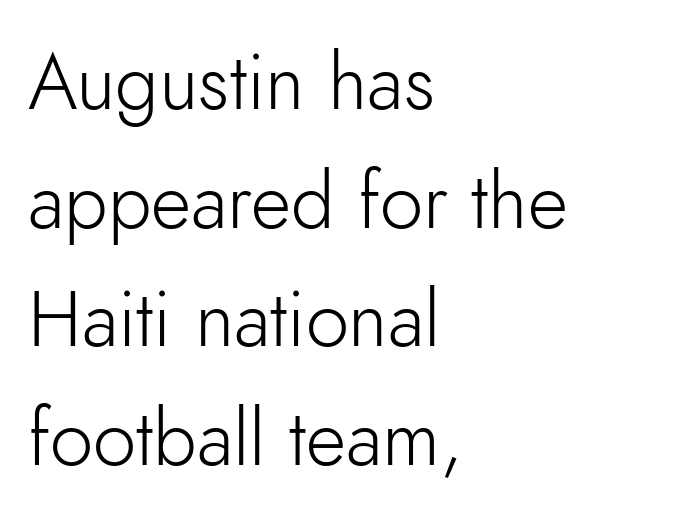
Q: Is the text bold? A: No.
Q: Is the text italic (slanted)? A: No, it is upright.
Q: Is the typeface a serif or a sans-serif typeface? A: Sans-serif.
Q: Is the text underlined? A: No.
Q: How is the paragraph aligned? A: Left-aligned.
Q: Is the spacing between letters normal or unusually wide? A: Normal.
Q: Is the spacing between lines tight, normal or loose? A: Normal.
Q: Width (condensed, normal, or wide)? A: Normal.
Q: Stroke contrast? A: Low.
Q: x-height? A: Small.
Q: Monospaced? A: No.
